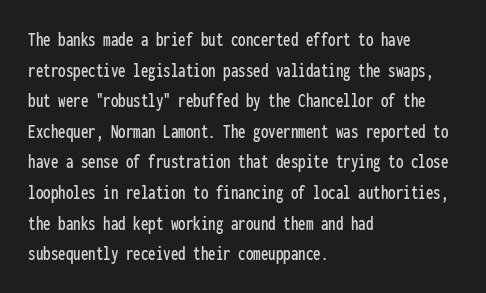
Q: Is the text italic (slanted)? A: No, it is upright.
Q: Is the text underlined? A: No.
Q: How is the paragraph aligned? A: Left-aligned.
Q: Is the spacing between letters normal or unusually wide? A: Normal.
Q: Is the spacing between lines tight, normal or loose? A: Normal.
